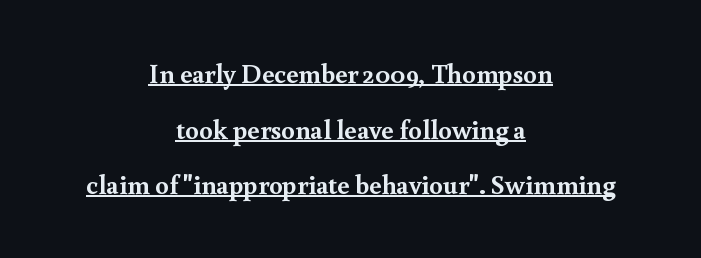
Q: Is the text bold? A: Yes.
Q: Is the text italic (slanted)? A: No, it is upright.
Q: Is the text underlined? A: Yes.
Q: How is the paragraph aligned? A: Centered.
Q: Is the spacing between letters normal or unusually wide? A: Normal.
Q: Is the spacing between lines tight, normal or loose? A: Loose.
